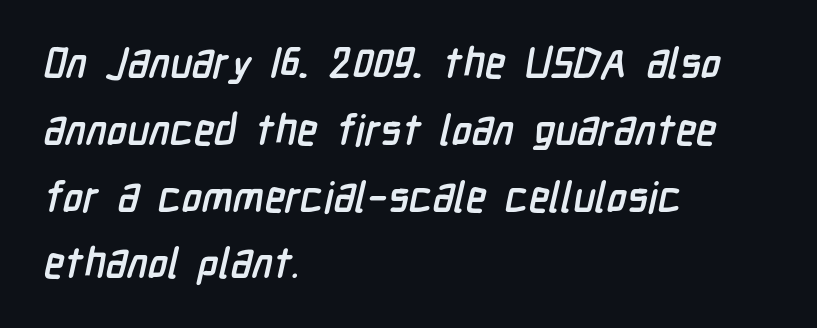
{"serif": "no", "bold": "yes", "weight": "semibold", "width": "condensed", "stroke_contrast": "low", "x_height": "medium", "monospaced": "no", "underline": "no", "align": "left", "line_spacing": "normal", "line_spacing_ratio": 1.59, "letter_spacing": "normal", "letter_spacing_em": 0.0, "glyph_px": 42}
